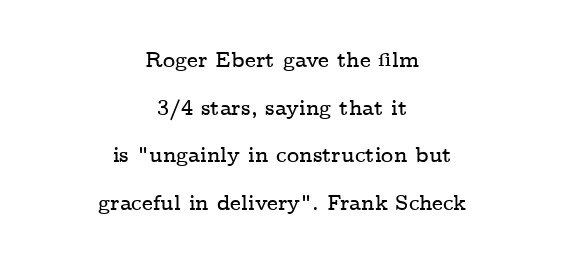
Q: Is the text italic (slanted)? A: No, it is upright.
Q: Is the text underlined? A: No.
Q: How is the paragraph aligned? A: Centered.
Q: Is the spacing between letters normal or unusually wide? A: Normal.
Q: Is the spacing between lines tight, normal or loose? A: Loose.
